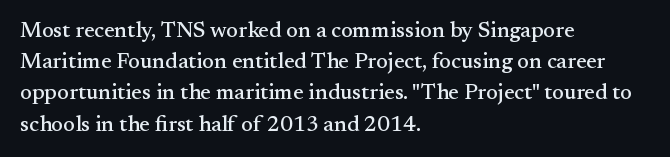
The image shows 22 px text type, upright; set left-aligned, normal line spacing (1.42x), normal letter spacing, not underlined.
